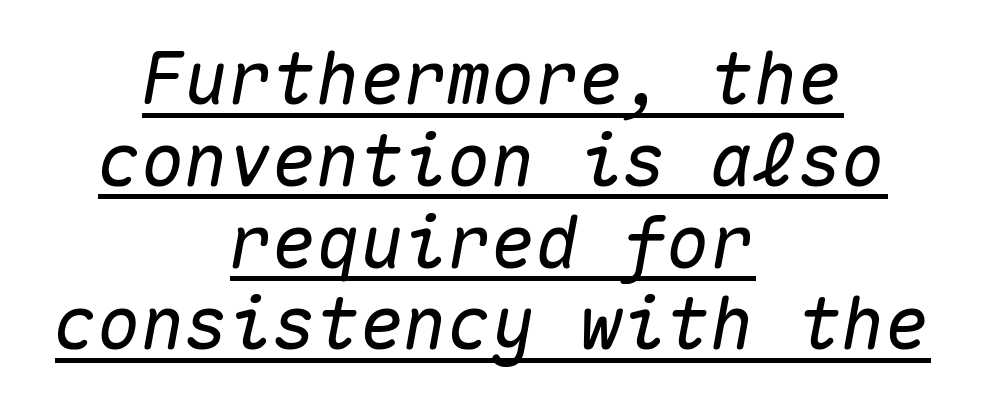
{"italic": "yes", "lean": "right", "slant_degrees": 10, "width": "normal", "stroke_contrast": "medium", "x_height": "medium", "monospaced": "yes", "underline": "yes", "align": "center", "line_spacing": "tight", "line_spacing_ratio": 1.12, "letter_spacing": "normal", "letter_spacing_em": 0.0, "glyph_px": 73}
